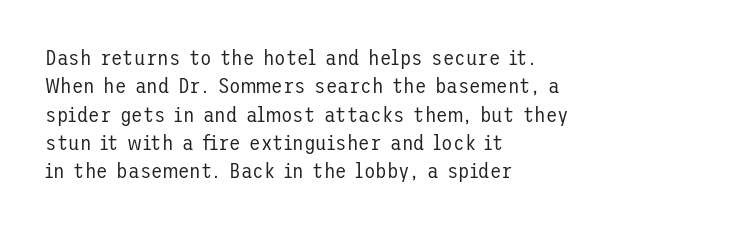
Evenly set lines give the paragraph a standard silhouette. Students, note that the glyphs here touch the page at normal intervals. In terms of posture, this sample is upright. Typeset ragged right — the left edge is the straight one.
